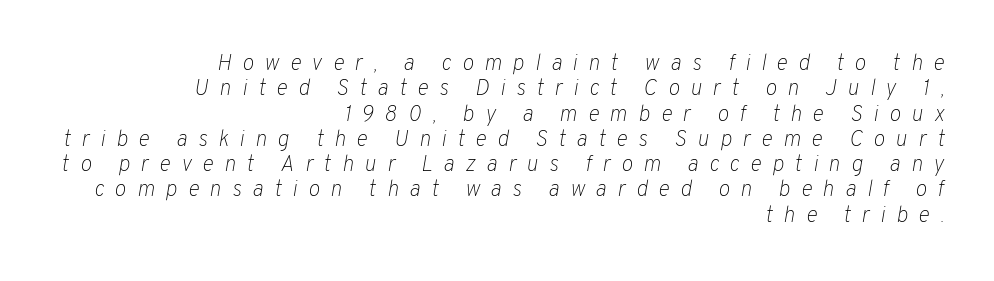
The gaps between neighbouring characters are conspicuously large. What's the leading like? Squeezed, with rows nearly overlapping. The strip under each line holds only bare page. The text block is weighted toward the right margin, trailing off unevenly leftward.
